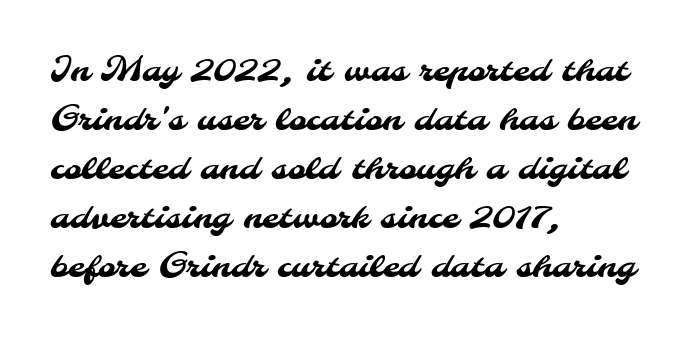
Q: Is the typeface a serif or a sans-serif typeface? A: Sans-serif.
Q: Is the text underlined? A: No.
Q: How is the paragraph aligned? A: Left-aligned.
Q: Is the spacing between letters normal or unusually wide? A: Normal.
Q: Is the spacing between lines tight, normal or loose? A: Normal.
Q: Width (condensed, normal, or wide)? A: Normal.
Q: Stroke contrast? A: Medium.
Q: x-height? A: Small.
Q: Monospaced? A: No.
